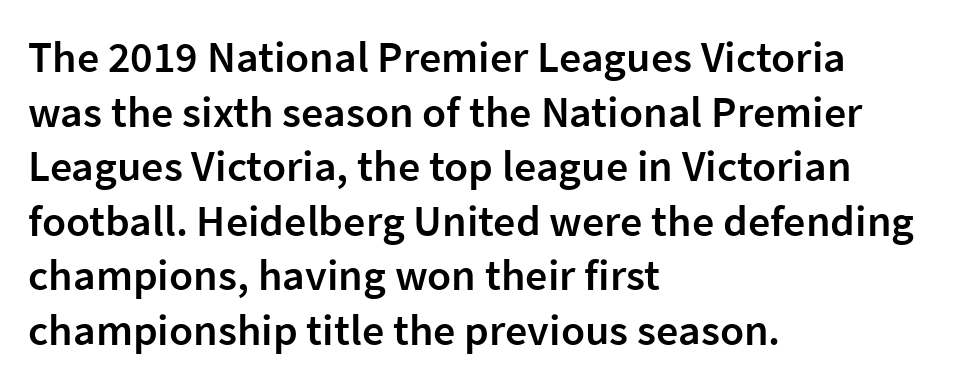
The image shows 44 px semibold sans-serif type, upright; set left-aligned, line spacing 1.24x, normal letter spacing, not underlined; low stroke contrast and a medium x-height.
